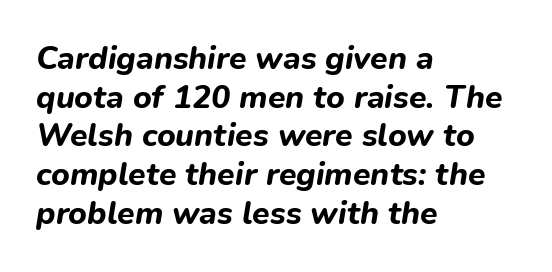
Caption: standard tracking, unaltered. The space directly below the letters is spotless. The rendering applies a slant to the glyphs. Note the varied advance widths — an 'i' is clearly narrower than an 'm'. The passage is arranged the way most books set body copy — flush left. These lines carry a lot of weight — the face is fully bold.
